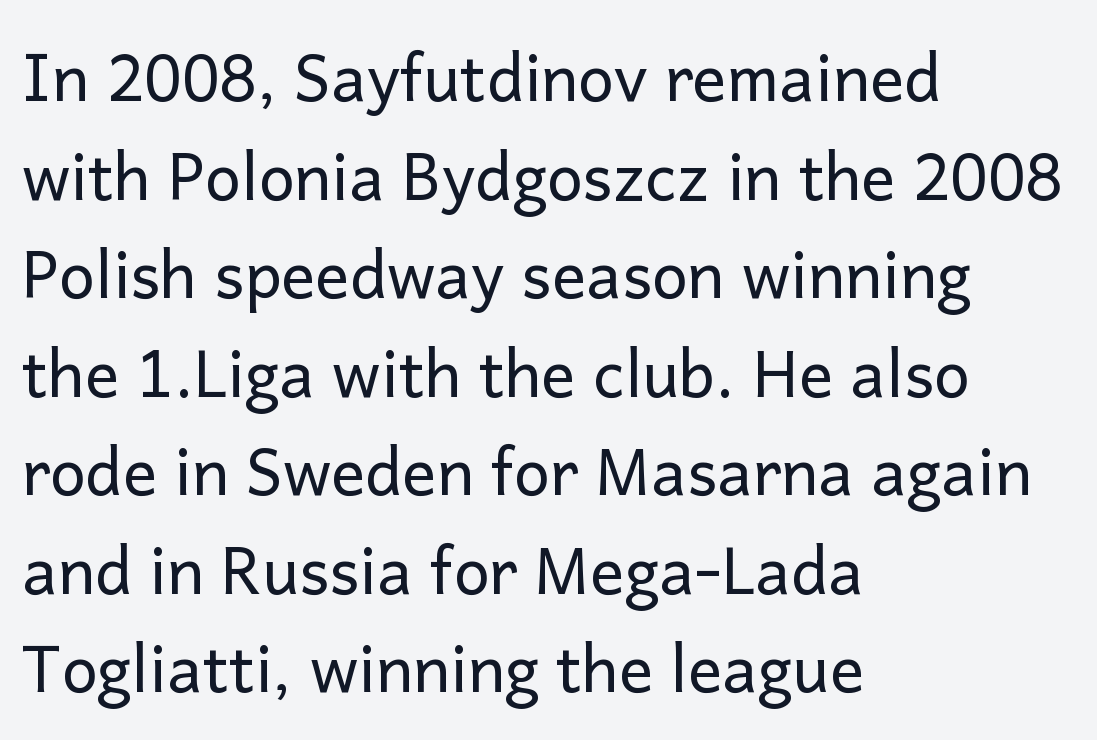
{"serif": "no", "italic": "no", "bold": "no", "weight": "regular", "width": "normal", "stroke_contrast": "low", "x_height": "medium", "monospaced": "no", "underline": "no", "align": "left", "line_spacing": "normal", "line_spacing_ratio": 1.54, "letter_spacing": "normal", "letter_spacing_em": 0.0, "glyph_px": 64}
